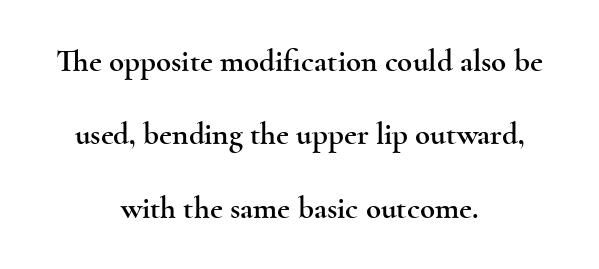
{"serif": "yes", "italic": "no", "width": "wide", "x_height": "small", "monospaced": "no", "underline": "no", "align": "center", "line_spacing": "loose", "line_spacing_ratio": 2.37, "letter_spacing": "normal", "letter_spacing_em": 0.0, "glyph_px": 31}
